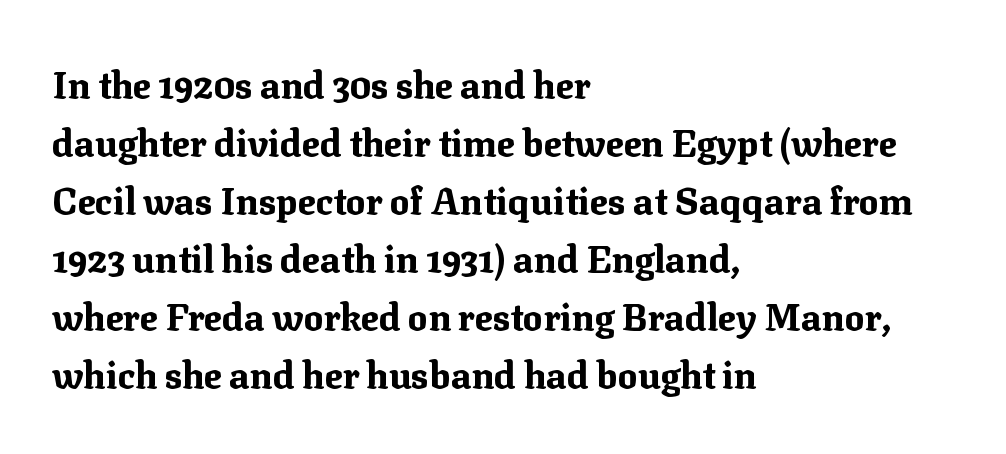
The lettering stays uniformly vertical, giving the passage a roman look. A bare baseline throughout the passage. The ragged edge is on the right, which tells us the setting is flush left. The face used here is proportionally spaced, like ordinary book or web type. Evenly set lines give the paragraph a standard silhouette.
